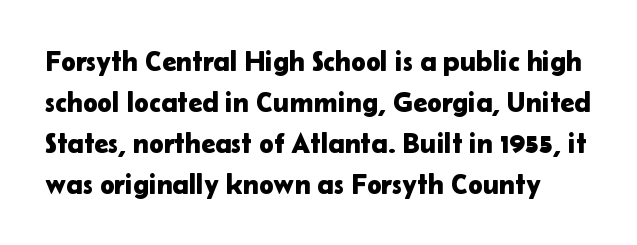
The image shows 28 px sans-serif type, upright; set normal line spacing (1.46x), normal letter spacing, not underlined; low stroke contrast and a medium x-height.
